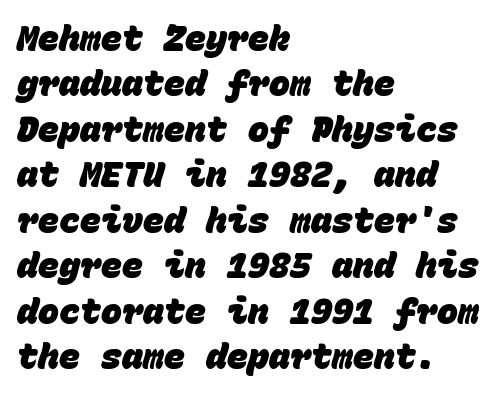
{"serif": "no", "bold": "yes", "weight": "heavy", "width": "normal", "stroke_contrast": "low", "x_height": "large", "monospaced": "yes", "underline": "no", "align": "left", "line_spacing": "normal", "line_spacing_ratio": 1.3, "letter_spacing": "normal", "letter_spacing_em": 0.0, "glyph_px": 35}
